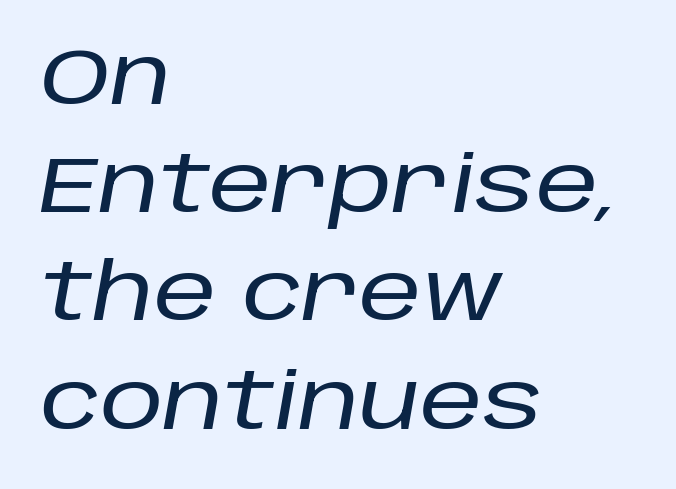
Rendered with sloped, italic letterforms. Notice how descenders clear the ascenders below comfortably — that's standard leading. Descenders hang freely into open space. This rendering uses left alignment, leaving the right contour irregular. Letter spacing: default.
